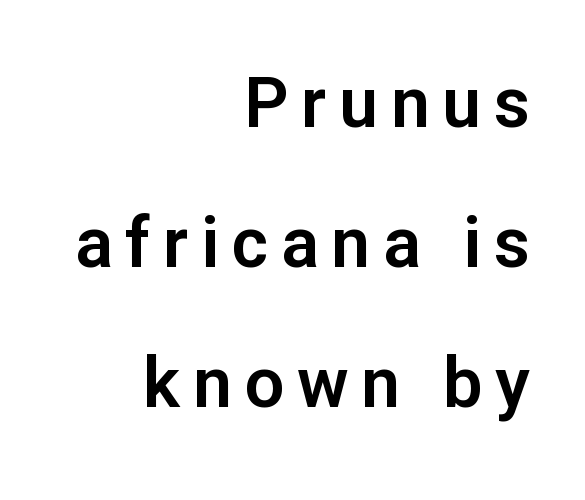
{"serif": "no", "italic": "no", "width": "normal", "stroke_contrast": "low", "x_height": "medium", "monospaced": "no", "underline": "no", "align": "right", "line_spacing": "loose", "line_spacing_ratio": 2.0, "glyph_px": 70}
